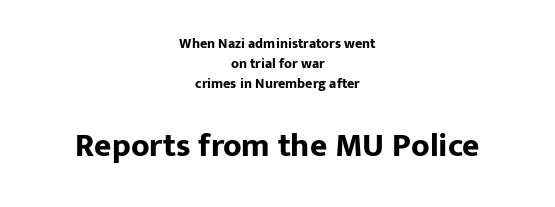
Q: Is the text bold? A: Yes.
Q: Is the text italic (slanted)? A: No, it is upright.
Q: Is the typeface a serif or a sans-serif typeface? A: Sans-serif.
Q: Is the text underlined? A: No.
Q: How is the paragraph aligned? A: Centered.
Q: Is the spacing between letters normal or unusually wide? A: Normal.
Q: Is the spacing between lines tight, normal or loose? A: Normal.
Q: Which block of text is set in a larger size, the first (top) or the second (bottom)? A: The second (bottom) one.
Q: Width (condensed, normal, or wide)? A: Normal.
Q: Stroke contrast? A: Low.
Q: x-height? A: Medium.
Q: Monospaced? A: No.
